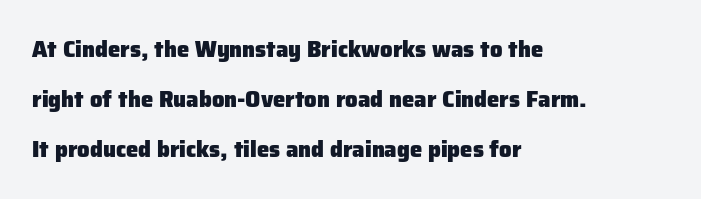
{"italic": "no", "bold": "yes", "underline": "no", "align": "left", "line_spacing": "loose", "line_spacing_ratio": 2.27, "letter_spacing": "normal", "letter_spacing_em": 0.0, "glyph_px": 22}
